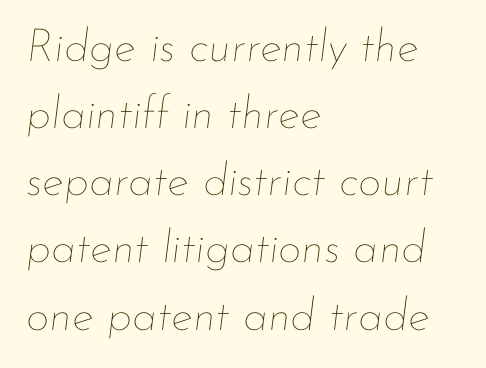
Q: Is the text bold? A: No.
Q: Is the text italic (slanted)? A: Yes, it leans right by about 7 degrees.
Q: Is the text underlined? A: No.
Q: How is the paragraph aligned? A: Left-aligned.
Q: Is the spacing between letters normal or unusually wide? A: Normal.
Q: Is the spacing between lines tight, normal or loose? A: Normal.
Q: Width (condensed, normal, or wide)? A: Normal.
Q: Stroke contrast? A: Low.
Q: x-height? A: Small.
Q: Monospaced? A: No.
